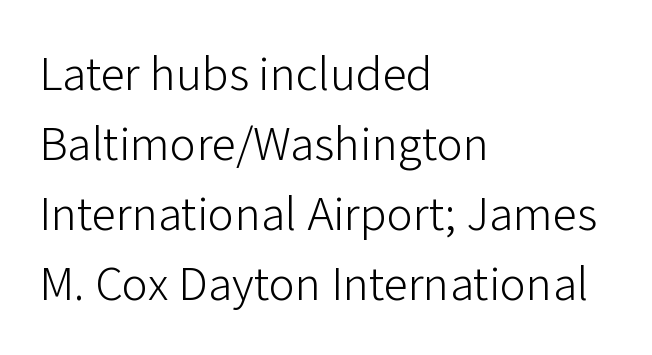
{"serif": "no", "italic": "no", "bold": "no", "weight": "light", "width": "normal", "stroke_contrast": "low", "x_height": "medium", "monospaced": "no", "underline": "no", "align": "left", "line_spacing": "normal", "line_spacing_ratio": 1.43, "letter_spacing": "normal", "letter_spacing_em": 0.0, "glyph_px": 49}
